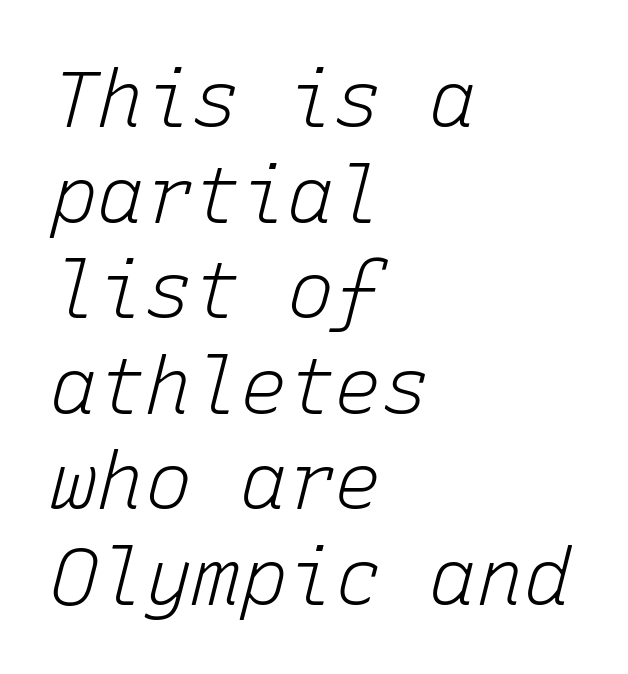
{"italic": "yes", "lean": "right", "slant_degrees": 15, "bold": "no", "weight": "light", "width": "normal", "stroke_contrast": "low", "x_height": "medium", "monospaced": "yes", "underline": "no", "align": "left", "line_spacing_ratio": 1.21, "letter_spacing": "normal", "letter_spacing_em": 0.0, "glyph_px": 79}
